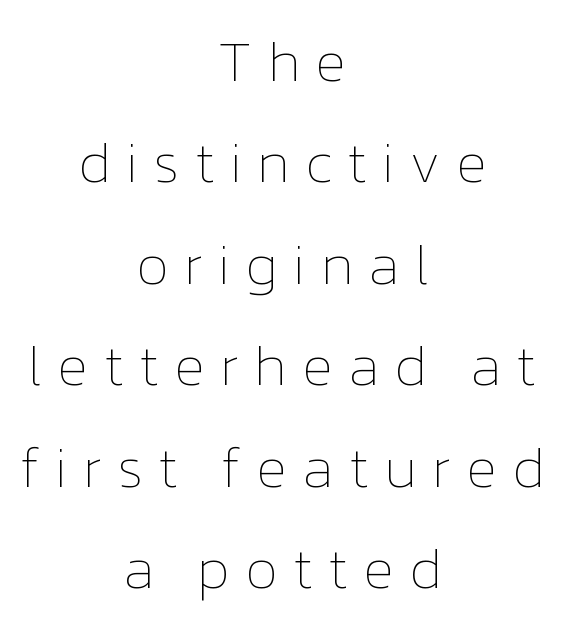
The image shows 57 px thin type, upright; set centered, line spacing 1.78x, unusually wide letter spacing (+0.26 em), not underlined; low stroke contrast and a medium x-height.
